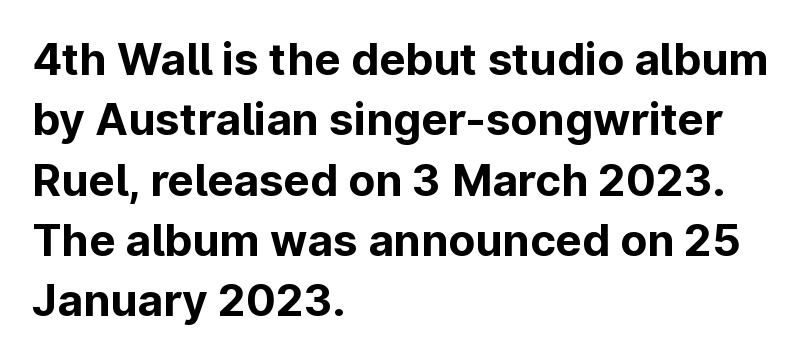
The image shows 44 px bold sans-serif type, upright; set left-aligned, normal line spacing (1.37x), normal letter spacing, not underlined; low stroke contrast and a medium x-height.
